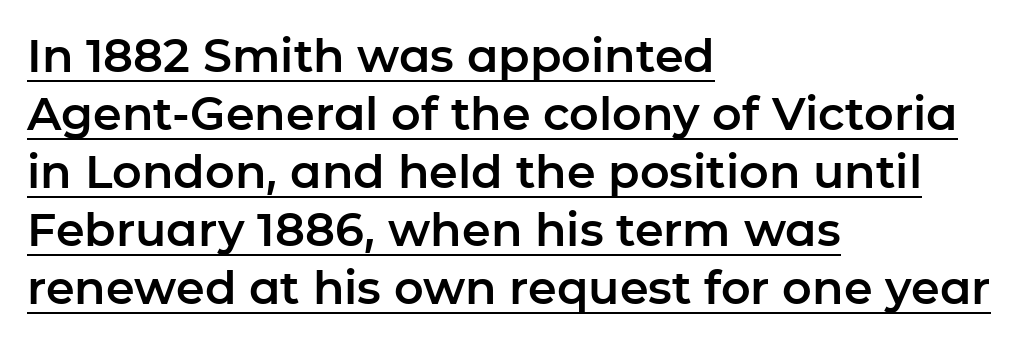
The image shows 46 px sans-serif type, upright; set left-aligned, normal line spacing (1.26x), normal letter spacing, underlined; low stroke contrast and a medium x-height.
